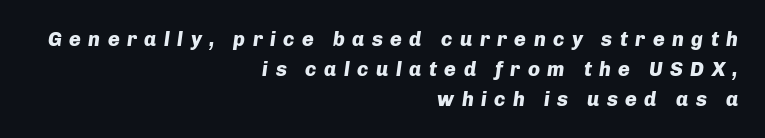
{"italic": "yes", "lean": "right", "slant_degrees": 8, "bold": "yes", "underline": "no", "align": "right", "line_spacing": "normal", "line_spacing_ratio": 1.49, "letter_spacing": "wide", "letter_spacing_em": 0.37, "glyph_px": 20}
